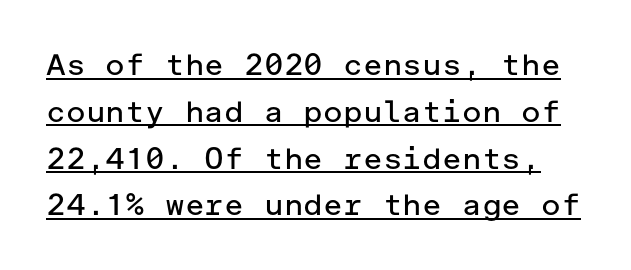
Tracking here is standard; glyphs follow each other at the usual distance. The font family rendered here belongs to the sans-serif group. The strokes carry an ordinary text weight at most. The rendering uses a moderate line-height, typical for paragraphs. The rendered words wear a rule along their underside. This is roman type, the default non-slanted kind.
